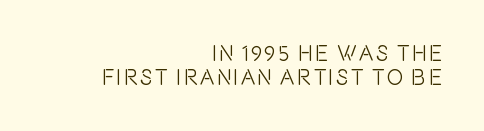
Q: Is the text italic (slanted)? A: No, it is upright.
Q: Is the text underlined? A: No.
Q: How is the paragraph aligned? A: Right-aligned.
Q: Is the spacing between lines tight, normal or loose? A: Tight.
